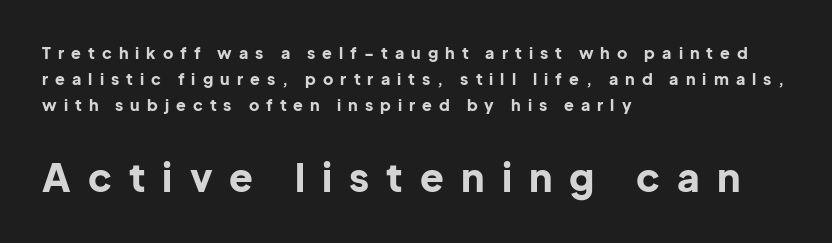
{"serif": "no", "italic": "no", "bold": "yes", "weight": "bold", "width": "normal", "stroke_contrast": "low", "x_height": "medium", "monospaced": "no", "underline": "no", "align": "left", "line_spacing": "normal", "line_spacing_ratio": 1.62, "letter_spacing": "wide", "letter_spacing_em": 0.44, "larger_block": "second", "size_ratio": 2.44, "glyph_px": 39}
